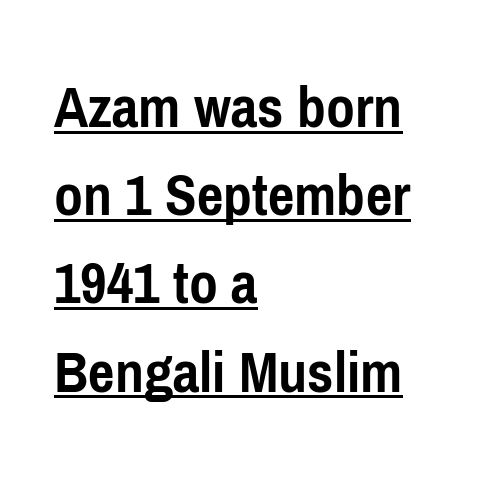
Q: Is the text bold? A: Yes.
Q: Is the text italic (slanted)? A: No, it is upright.
Q: Is the typeface a serif or a sans-serif typeface? A: Sans-serif.
Q: Is the text underlined? A: Yes.
Q: How is the paragraph aligned? A: Left-aligned.
Q: Is the spacing between letters normal or unusually wide? A: Normal.
Q: Is the spacing between lines tight, normal or loose? A: Normal.
Q: Width (condensed, normal, or wide)? A: Condensed.
Q: Stroke contrast? A: Low.
Q: x-height? A: Medium.
Q: Monospaced? A: No.
